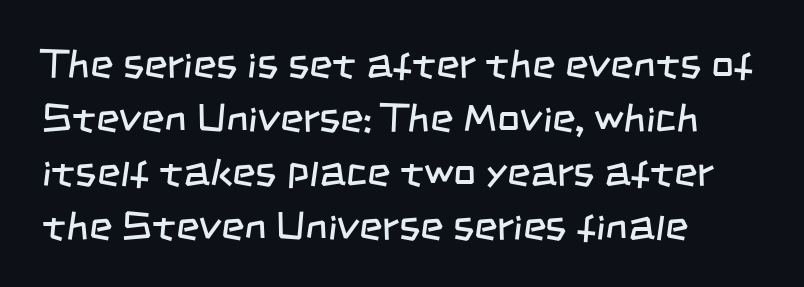
Letterform terminals end flat and unadorned throughout the passage. Stems and bowls with no extra thickness — not bold. Each letter keeps its own natural width here, so spacing adapts to shape. Check the space under the baseline: it is left empty.
